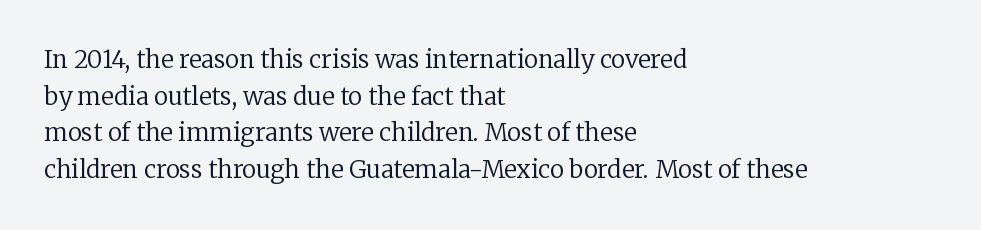
Q: Is the text bold? A: No.
Q: Is the text italic (slanted)? A: No, it is upright.
Q: Is the text underlined? A: No.
Q: How is the paragraph aligned? A: Left-aligned.
Q: Is the spacing between letters normal or unusually wide? A: Normal.
Q: Is the spacing between lines tight, normal or loose? A: Normal.
